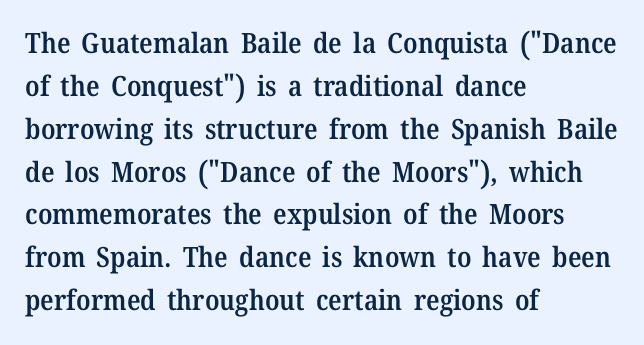
The passage shown has conventional tracking throughout. The typography opts for an upright posture over an oblique one. Rows of type keep a routine distance in the vertical direction. You can tell from the footed stems that serif type was used.
